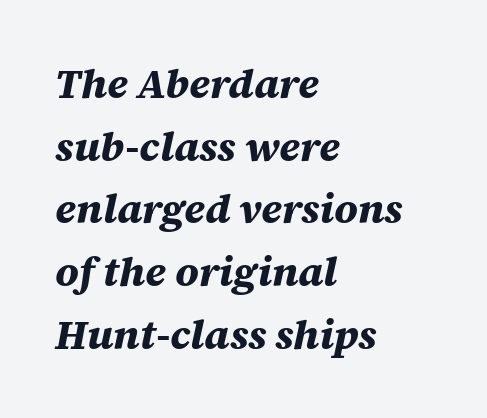
Line starts are locked; line ends wander. Observe the ordinary spacing: letters are neighbours, not strangers. The passage shown leans; its letterforms are oblique. Each letter keeps its own natural width here, so spacing adapts to shape. Clear beneath every line of the passage. Caption: bold face, heavy strokes.
